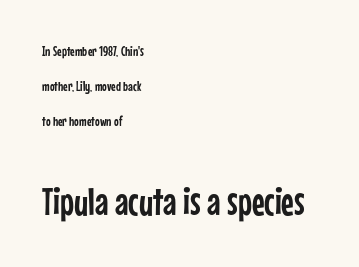
One glance says open: line gaps are wider than usual. If you drew a ruler down the left edge, every line would touch it. Of the two passages, the one underneath uses the larger point size. Just letters on the line, the space beneath them empty.
